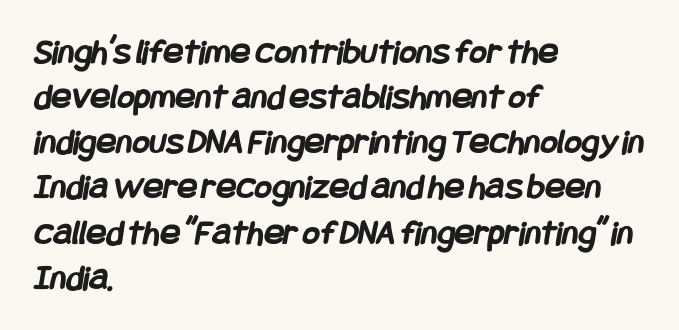
The image shows 37 px semibold, condensed sans-serif type; set left-aligned, line spacing 1.22x, normal letter spacing, not underlined; low stroke contrast and a large x-height.
